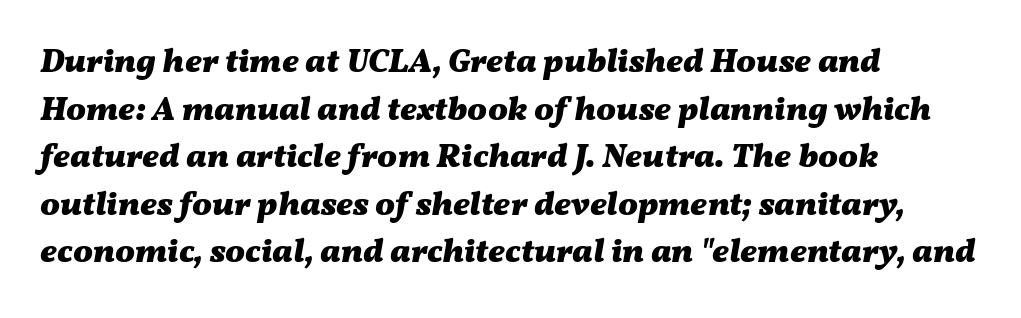
{"italic": "yes", "lean": "right", "slant_degrees": 11, "bold": "yes", "weight": "heavy", "width": "wide", "stroke_contrast": "medium", "x_height": "medium", "monospaced": "no", "underline": "no", "align": "left", "line_spacing": "normal", "line_spacing_ratio": 1.44, "letter_spacing": "normal", "letter_spacing_em": 0.0, "glyph_px": 33}
